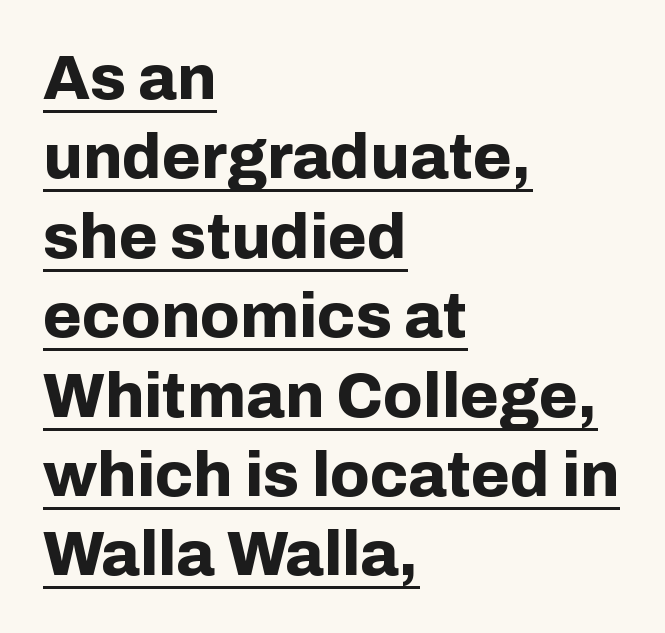
{"serif": "no", "italic": "no", "bold": "yes", "weight": "bold", "width": "normal", "stroke_contrast": "low", "x_height": "medium", "monospaced": "no", "underline": "yes", "align": "left", "line_spacing": "normal", "line_spacing_ratio": 1.26, "letter_spacing": "normal", "letter_spacing_em": 0.0, "glyph_px": 63}
